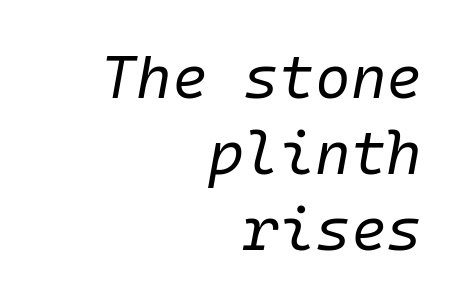
Q: Is the text bold? A: No.
Q: Is the text italic (slanted)? A: Yes, it leans right by about 10 degrees.
Q: Is the text underlined? A: No.
Q: How is the paragraph aligned? A: Right-aligned.
Q: Is the spacing between letters normal or unusually wide? A: Normal.
Q: Is the spacing between lines tight, normal or loose? A: Normal.
Q: Width (condensed, normal, or wide)? A: Normal.
Q: Stroke contrast? A: Low.
Q: x-height? A: Medium.
Q: Monospaced? A: Yes.
